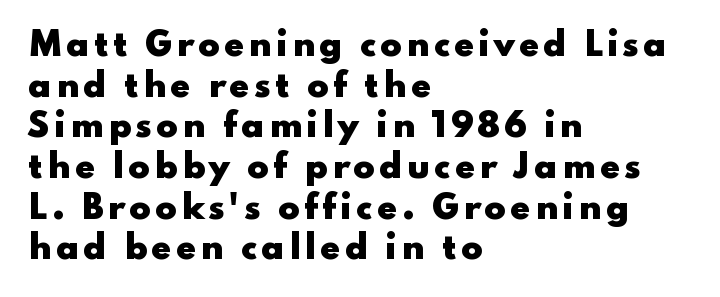
Q: Is the text bold? A: Yes.
Q: Is the text italic (slanted)? A: No, it is upright.
Q: Is the typeface a serif or a sans-serif typeface? A: Sans-serif.
Q: Is the text underlined? A: No.
Q: How is the paragraph aligned? A: Left-aligned.
Q: Is the spacing between lines tight, normal or loose? A: Normal.
Q: Width (condensed, normal, or wide)? A: Wide.
Q: Stroke contrast? A: Low.
Q: x-height? A: Small.
Q: Monospaced? A: No.
